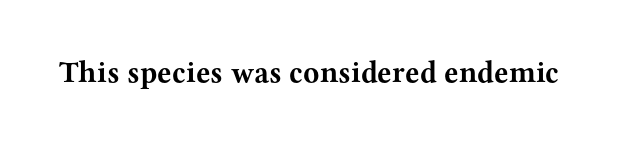
The font's upright variant was chosen for this text. This rendering employs a face with finishing strokes, i.e., a serif. A bare baseline throughout the passage. Every letter is thick-stroked: bold, no question. Note the varied advance widths — an 'i' is clearly narrower than an 'm'. Tracking here is standard; glyphs follow each other at the usual distance.
